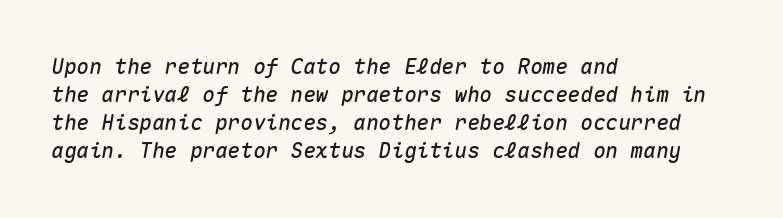
The image shows 21 px text type, italic (leaning right); set left-aligned, normal line spacing (1.34x), normal letter spacing, not underlined.
